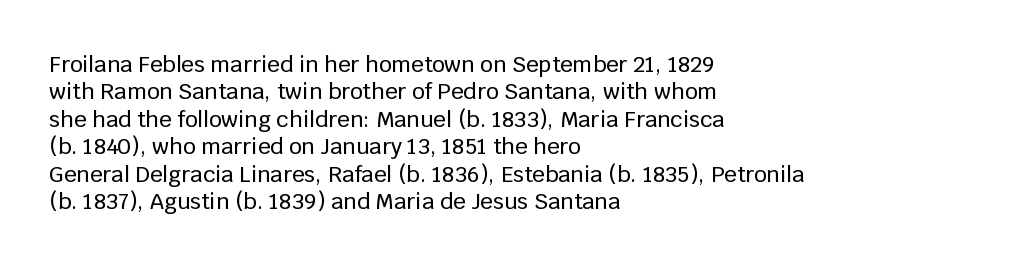
Letter spacing: default. Words float on clear page, feet unadorned. Every stem runs plumb, perpendicular to the baseline. Is there much room between lines? A standard amount, neither cramped nor airy. Reading down the block, your eye returns to a fixed left position each line.
